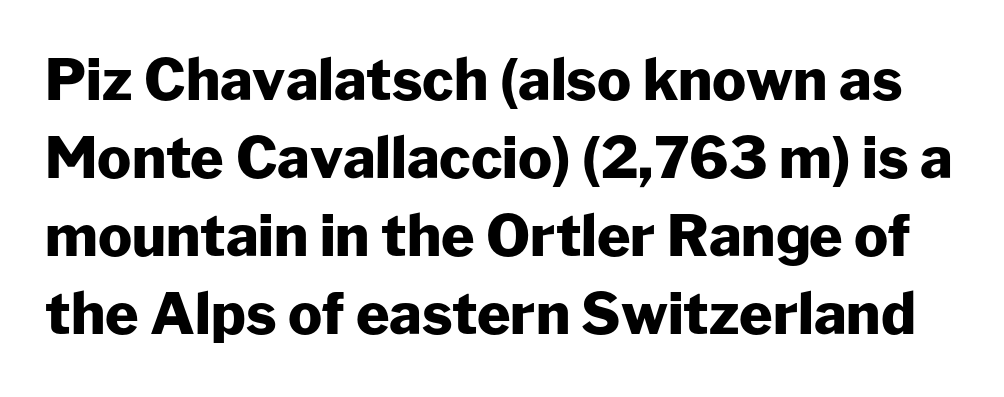
In terms of weight, the rendering is a true, heavy bold. Unmarked baselines from the first word to the last. The rendering uses a moderate line-height, typical for paragraphs. What kind of face is this? One without serifs — a sans. These lines are rendered in a variable-pitch font.
